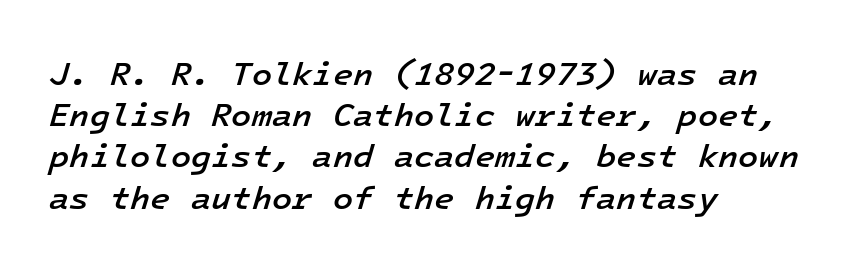
{"italic": "yes", "lean": "right", "slant_degrees": 16, "bold": "semi", "weight": "semibold", "width": "normal", "stroke_contrast": "low", "x_height": "medium", "monospaced": "yes", "underline": "no", "align": "left", "line_spacing": "normal", "line_spacing_ratio": 1.25, "letter_spacing": "normal", "letter_spacing_em": 0.0, "glyph_px": 33}
